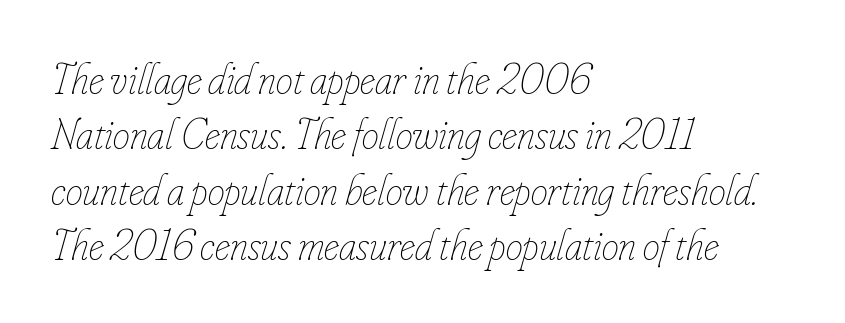
{"italic": "yes", "lean": "right", "slant_degrees": 16, "bold": "no", "weight": "thin", "width": "condensed", "stroke_contrast": "low", "x_height": "small", "monospaced": "no", "underline": "no", "align": "left", "line_spacing": "normal", "line_spacing_ratio": 1.29, "letter_spacing": "normal", "letter_spacing_em": 0.0, "glyph_px": 43}
